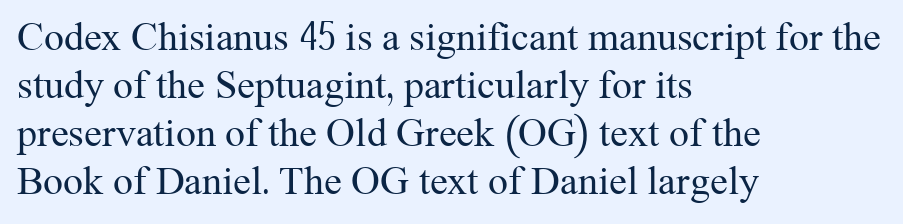
Do the characters align in a grid? No, the font is proportional. Notice how the stems are strictly vertical — no italics here. Stems here are at most as thick as an everyday book face. Honestly, there is no underline to notice here at all. You can tell from the footed stems that serif type was used. Standard letterfit; no display-style spreading of the glyphs.
